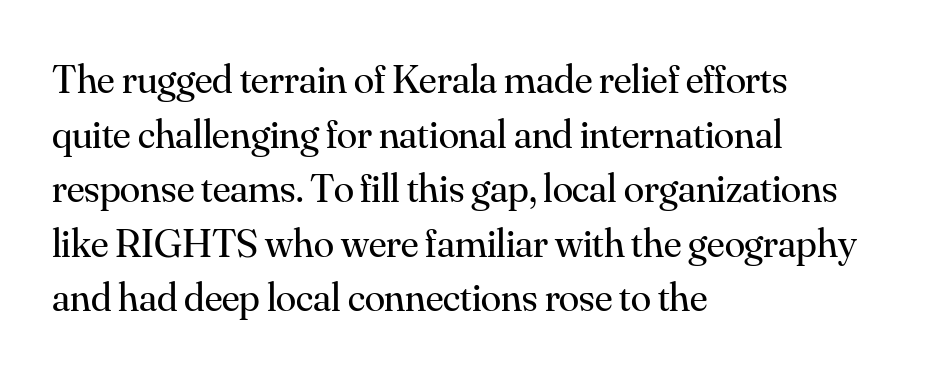
The space directly below the letters is spotless. No extra ink here — the face is not bold. The lines sit at an ordinary, default distance from one another. The rendering shows small feet on the letterforms — a serif design.
